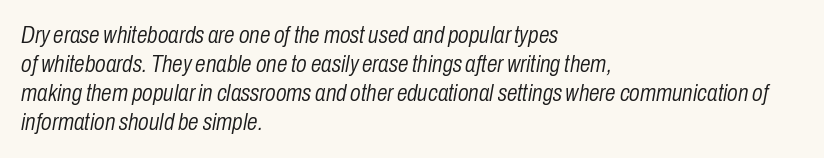
The image shows 24 px text type, italic (leaning right); set left-aligned, line spacing 1.21x, normal letter spacing, not underlined.
